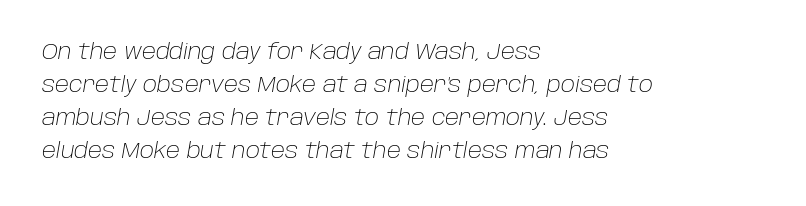
{"italic": "yes", "lean": "right", "slant_degrees": 10, "bold": "no", "underline": "no", "align": "left", "line_spacing": "normal", "line_spacing_ratio": 1.57, "letter_spacing": "normal", "letter_spacing_em": 0.0, "glyph_px": 21}
